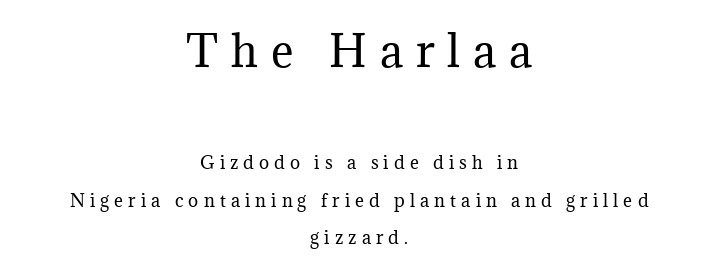
{"serif": "yes", "italic": "no", "bold": "no", "weight": "regular", "width": "normal", "stroke_contrast": "medium", "x_height": "medium", "monospaced": "no", "underline": "no", "align": "center", "line_spacing": "loose", "line_spacing_ratio": 2.22, "letter_spacing": "wide", "letter_spacing_em": 0.3, "larger_block": "first", "size_ratio": 2.53, "glyph_px": 43}
